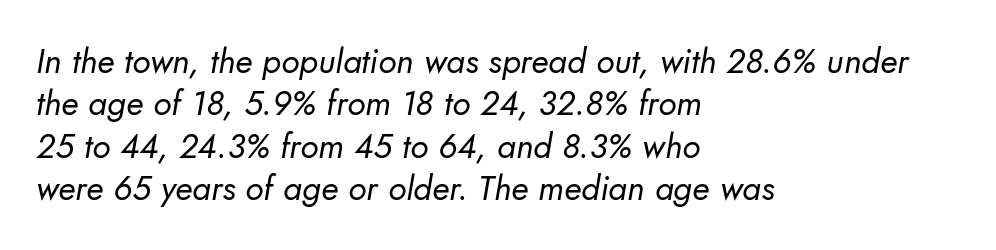
Q: Is the text bold? A: No.
Q: Is the typeface a serif or a sans-serif typeface? A: Sans-serif.
Q: Is the text underlined? A: No.
Q: How is the paragraph aligned? A: Left-aligned.
Q: Is the spacing between letters normal or unusually wide? A: Normal.
Q: Is the spacing between lines tight, normal or loose? A: Normal.
Q: Width (condensed, normal, or wide)? A: Normal.
Q: Stroke contrast? A: Low.
Q: x-height? A: Small.
Q: Monospaced? A: No.
